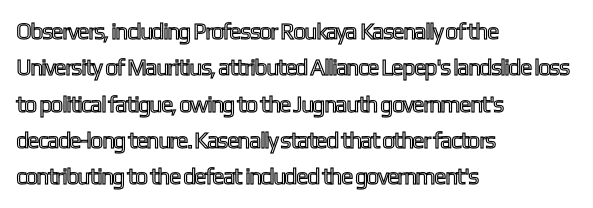
Q: Is the text italic (slanted)? A: No, it is upright.
Q: Is the text underlined? A: No.
Q: How is the paragraph aligned? A: Left-aligned.
Q: Is the spacing between letters normal or unusually wide? A: Normal.
Q: Is the spacing between lines tight, normal or loose? A: Normal.
